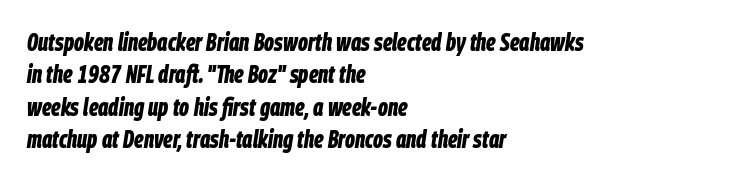
The image shows 24 px bold type, italic (leaning right); set left-aligned, normal line spacing (1.35x), normal letter spacing, not underlined.
